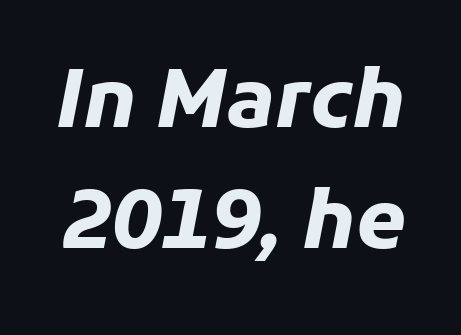
Q: Is the text bold? A: Yes.
Q: Is the text italic (slanted)? A: Yes, it leans right by about 11 degrees.
Q: Is the text underlined? A: No.
Q: Is the spacing between letters normal or unusually wide? A: Normal.
Q: Is the spacing between lines tight, normal or loose? A: Normal.
Q: Width (condensed, normal, or wide)? A: Normal.
Q: Stroke contrast? A: Low.
Q: x-height? A: Medium.
Q: Monospaced? A: No.
